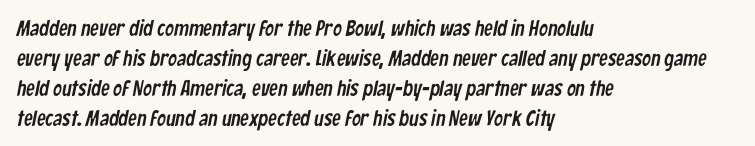
The space between consecutive lines is moderate. Underline: absent. Tracking here is standard; glyphs follow each other at the usual distance. Notice how the passage keeps a crisp vertical edge on the left only.
